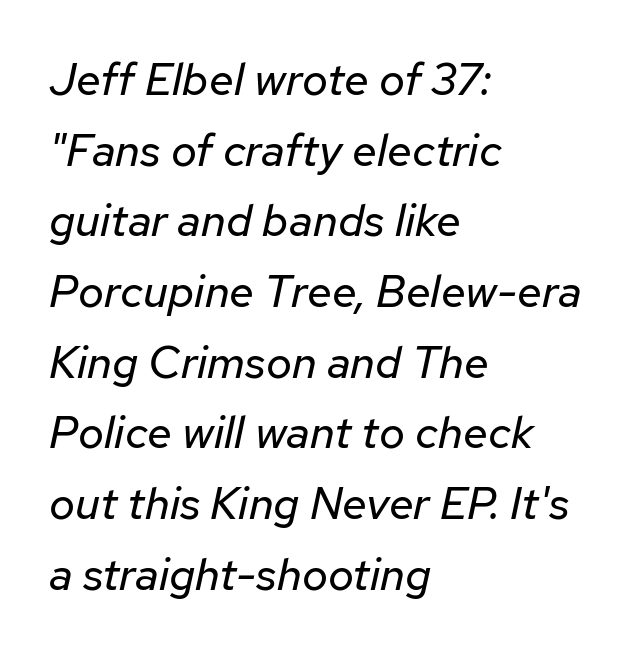
Q: Is the text bold? A: No.
Q: Is the text italic (slanted)? A: Yes, it leans right by about 12 degrees.
Q: Is the text underlined? A: No.
Q: How is the paragraph aligned? A: Left-aligned.
Q: Is the spacing between letters normal or unusually wide? A: Normal.
Q: Is the spacing between lines tight, normal or loose? A: Normal.
Q: Width (condensed, normal, or wide)? A: Normal.
Q: Stroke contrast? A: Low.
Q: x-height? A: Medium.
Q: Monospaced? A: No.
